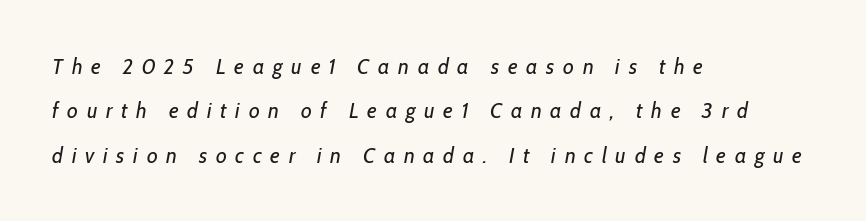
Q: Is the text bold? A: No.
Q: Is the text italic (slanted)? A: Yes, it leans right by about 10 degrees.
Q: Is the text underlined? A: No.
Q: How is the paragraph aligned? A: Left-aligned.
Q: Is the spacing between letters normal or unusually wide? A: Unusually wide.
Q: Is the spacing between lines tight, normal or loose? A: Loose.
